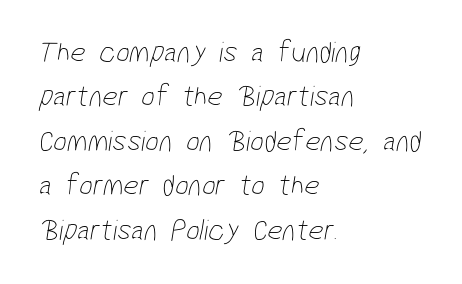
Does the type have serifs? No, each stem ends abruptly. Letters have the restrained weight of plain body copy at most. Here the designer chose a conventional face with non-uniform glyph widths. The text block is weighted toward the left margin, trailing off unevenly rightward. Leading: standard. Honestly, the letter spacing is just normal — you wouldn't notice it.
